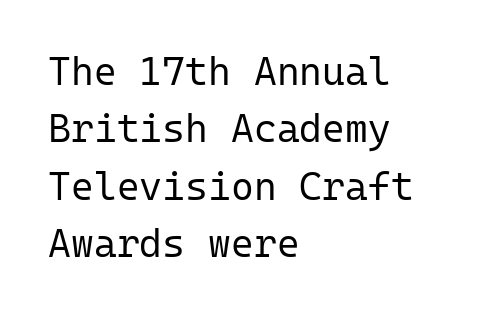
This sample is left-justified, so line endings fall wherever the words run out. Upright lettering throughout. Regular leading. Between one letter and the next there's only the usual sliver of space. The rendering uses typewriter-style spacing with identical character cells. The glyphs in this specimen are sans serif.
